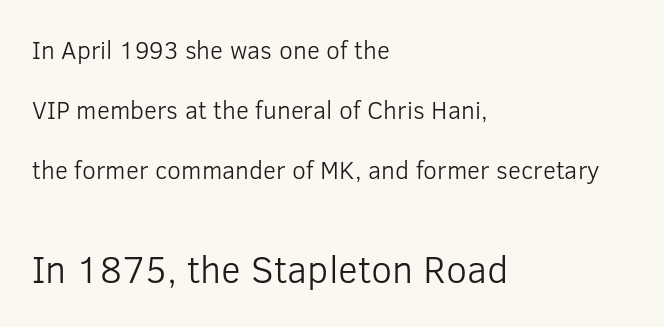
Q: Is the text bold? A: No.
Q: Is the text italic (slanted)? A: No, it is upright.
Q: Is the typeface a serif or a sans-serif typeface? A: Sans-serif.
Q: Is the text underlined? A: No.
Q: How is the paragraph aligned? A: Left-aligned.
Q: Is the spacing between letters normal or unusually wide? A: Normal.
Q: Is the spacing between lines tight, normal or loose? A: Loose.
Q: Which block of text is set in a larger size, the first (top) or the second (bottom)? A: The second (bottom) one.
Q: Width (condensed, normal, or wide)? A: Normal.
Q: Stroke contrast? A: Low.
Q: x-height? A: Medium.
Q: Monospaced? A: No.
